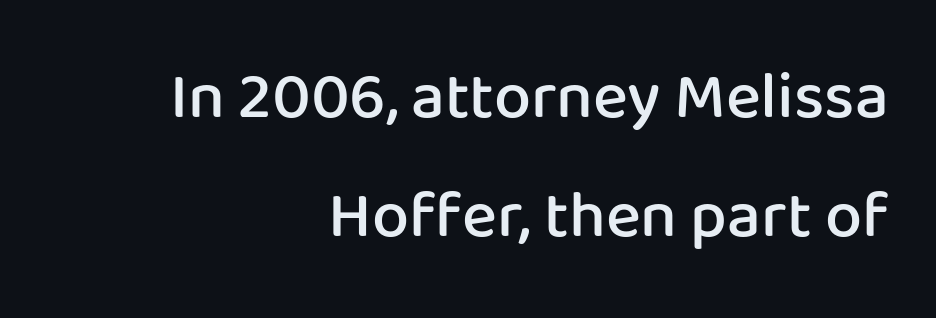
The image shows 66 px semibold sans-serif type, upright; set right-aligned, line spacing 1.8x, normal letter spacing, not underlined; low stroke contrast and a medium x-height.
